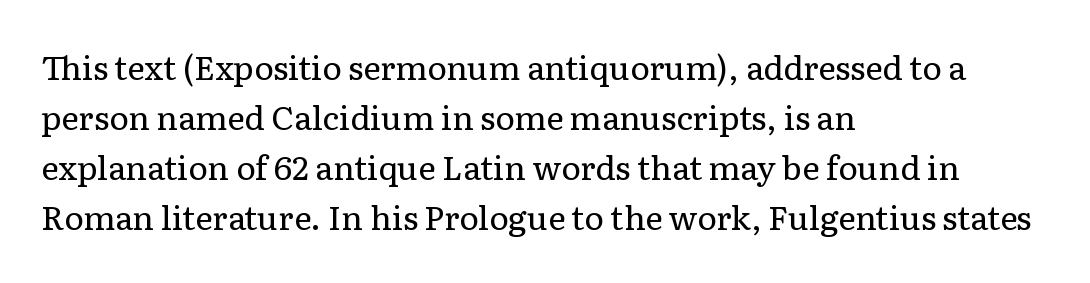
Font category for this specimen: serif. Evenly set lines give the paragraph a standard silhouette. The passage is arranged the way most books set body copy — flush left. The gap between lines stays unmarked.
